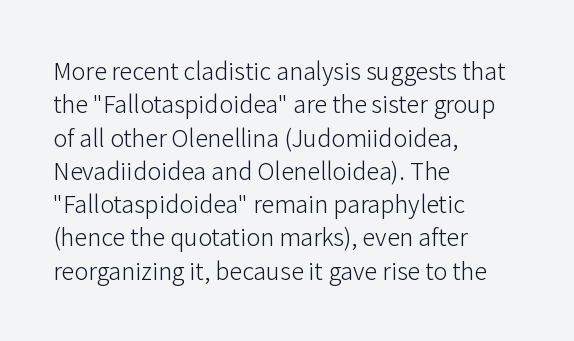
Compared with typical paragraphs, the rows here are spaced about the same. The letters stand straight up with perfectly vertical stems. Short and long lines alike share a common starting point at left. Is the stroke heavy? The answer is a plain regular-or-lighter. In terms of letterspacing, this is plain default setting. Just letters on the line, the space beneath them empty.
